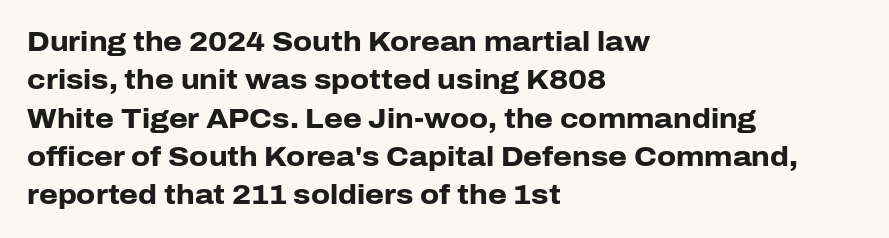
Glyph-to-glyph distance matches everyday printed text. Notice how thick the strokes are: this is what a full bold looks like. A normal amount of white space separates one row of letters from the next. Only glyphs here, with clear space below each row. Vertical strokes here are truly vertical.
